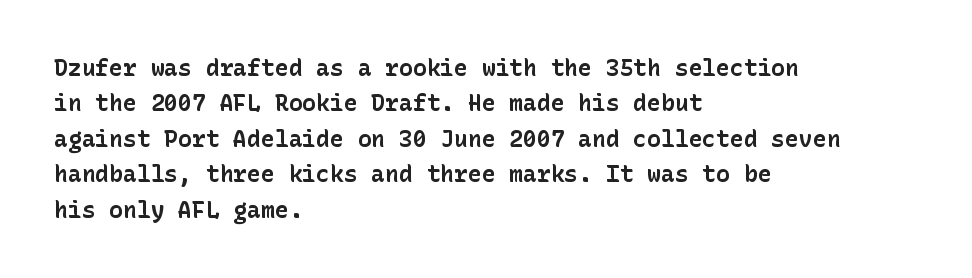
The strip under each line holds only bare page. The designer left line spacing at the default. Typeset ragged right — the left edge is the straight one. Heavy-handed strokes throughout: this text is bold.
